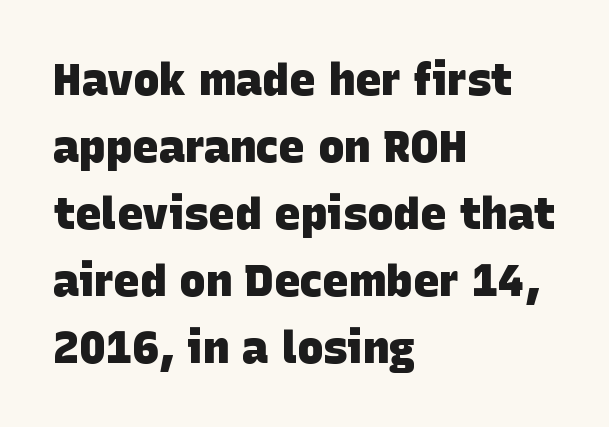
The image shows 44 px heavy sans-serif type; set left-aligned, normal line spacing (1.52x), normal letter spacing, not underlined; low stroke contrast and a large x-height.
